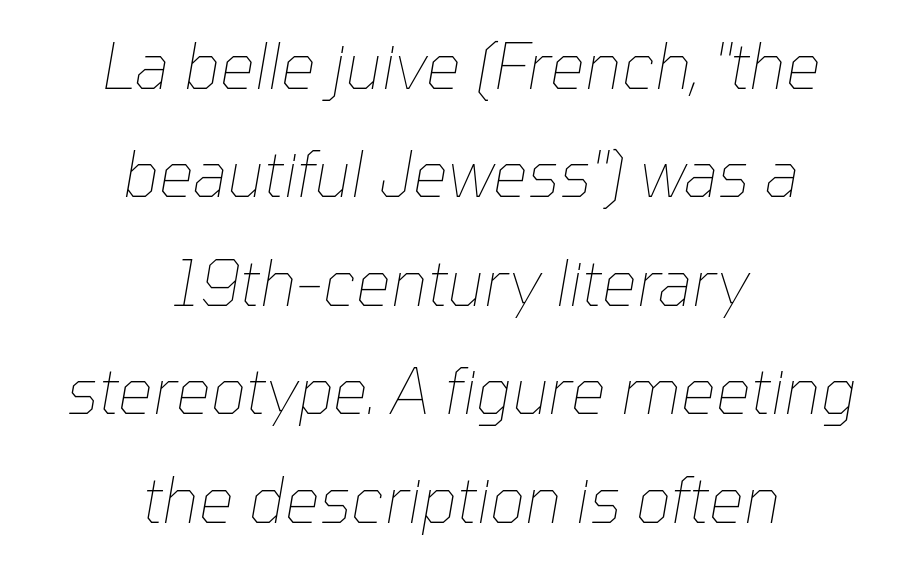
Looking at the ascenders, they clearly lean. Every row of glyphs is offset so its center matches the block's center. Caption: face not bold, strokes unweighted. Glance below the letters and you will spot only blank space.
